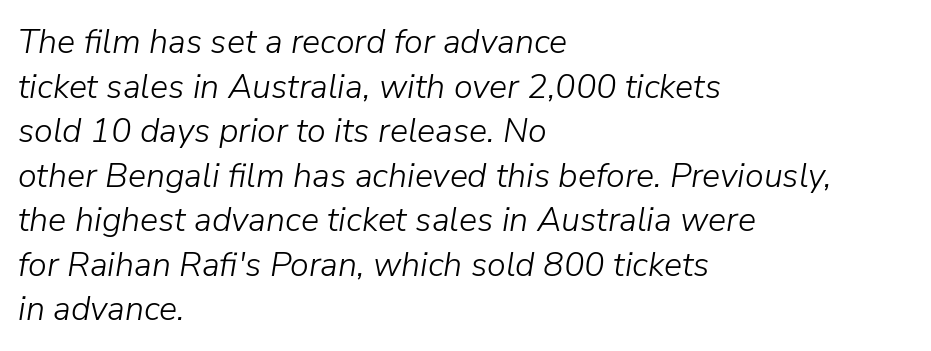
The image shows 34 px light type, italic (leaning right); set left-aligned, normal line spacing (1.31x), normal letter spacing, not underlined; low stroke contrast and a medium x-height.
